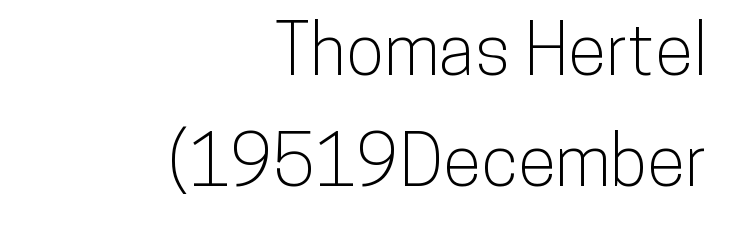
Q: Is the text italic (slanted)? A: No, it is upright.
Q: Is the typeface a serif or a sans-serif typeface? A: Sans-serif.
Q: Is the text underlined? A: No.
Q: How is the paragraph aligned? A: Right-aligned.
Q: Is the spacing between letters normal or unusually wide? A: Normal.
Q: Is the spacing between lines tight, normal or loose? A: Normal.
Q: Width (condensed, normal, or wide)? A: Condensed.
Q: Stroke contrast? A: Low.
Q: x-height? A: Medium.
Q: Monospaced? A: No.
